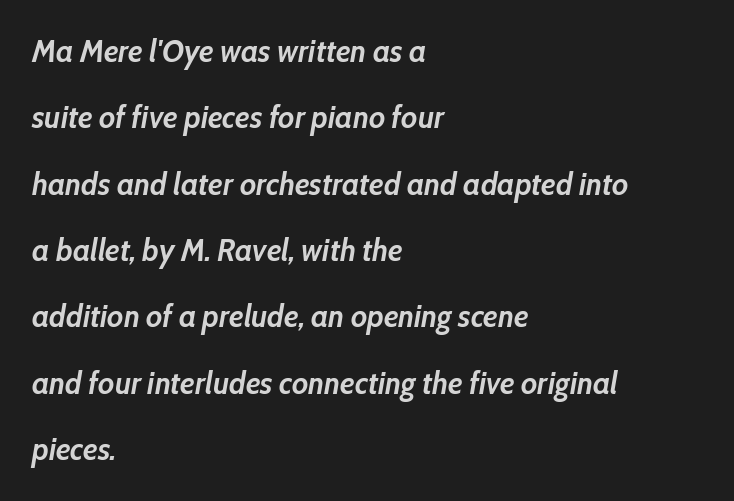
Every character sits at an angle, as italics do. The gap between lines stays unmarked. The ragged edge is on the right, which tells us the setting is flush left. Vertical spacing — loose. How are the letters spaced? Ordinarily, with no added tracking. Proportional: the letters do not fall into vertical columns.
